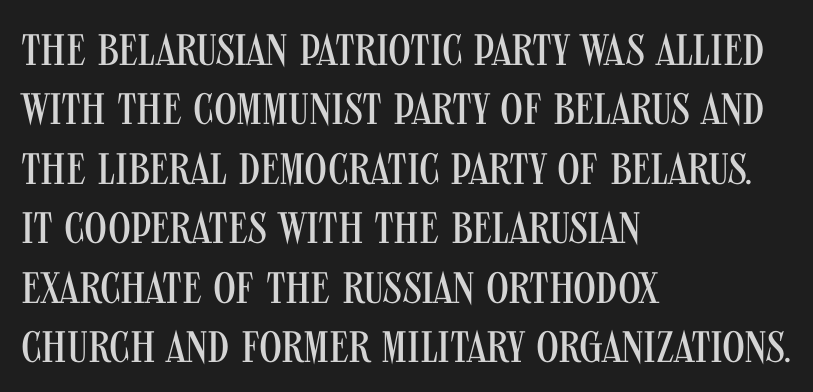
Q: Is the text bold? A: No.
Q: Is the text italic (slanted)? A: No, it is upright.
Q: Is the typeface a serif or a sans-serif typeface? A: Sans-serif.
Q: Is the text underlined? A: No.
Q: How is the paragraph aligned? A: Left-aligned.
Q: Is the spacing between letters normal or unusually wide? A: Normal.
Q: Is the spacing between lines tight, normal or loose? A: Normal.
Q: Width (condensed, normal, or wide)? A: Condensed.
Q: Stroke contrast? A: Medium.
Q: x-height? A: Large.
Q: Monospaced? A: No.
